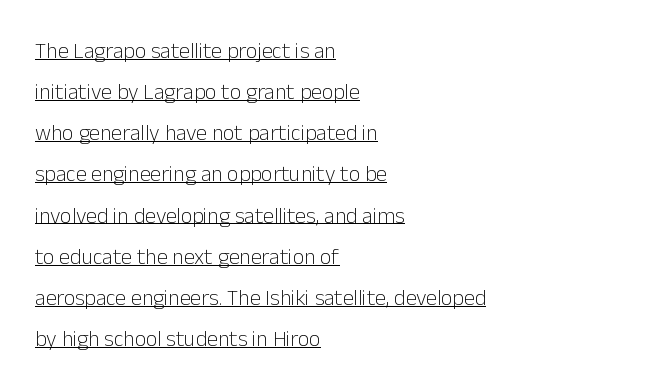
{"italic": "no", "bold": "no", "underline": "yes", "align": "left", "line_spacing_ratio": 1.87, "letter_spacing": "normal", "letter_spacing_em": 0.0, "glyph_px": 22}
